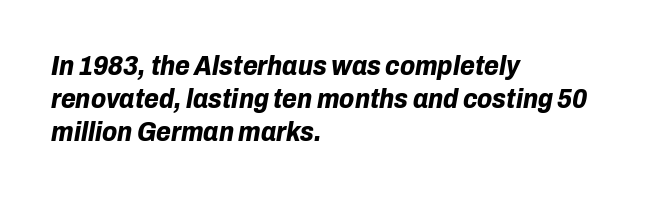
The image shows 27 px bold type, italic (leaning right); set left-aligned, line spacing 1.23x, normal letter spacing, not underlined.
